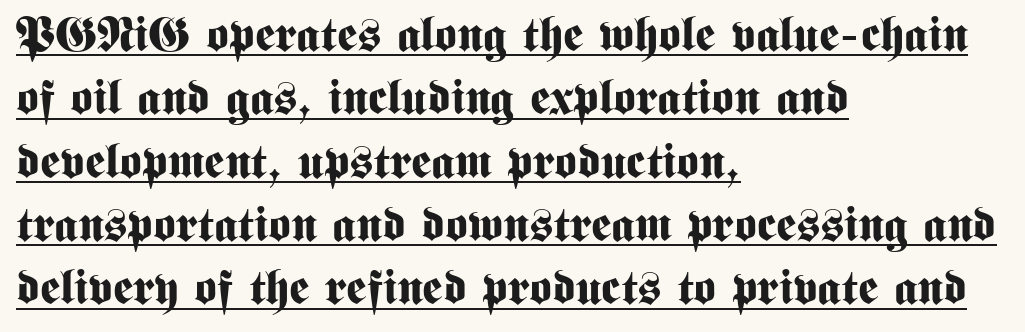
Q: Is the text bold? A: Yes.
Q: Is the text italic (slanted)? A: No, it is upright.
Q: Is the typeface a serif or a sans-serif typeface? A: Sans-serif.
Q: Is the text underlined? A: Yes.
Q: How is the paragraph aligned? A: Left-aligned.
Q: Is the spacing between letters normal or unusually wide? A: Normal.
Q: Is the spacing between lines tight, normal or loose? A: Normal.
Q: Width (condensed, normal, or wide)? A: Condensed.
Q: Stroke contrast? A: Medium.
Q: x-height? A: Medium.
Q: Monospaced? A: No.
